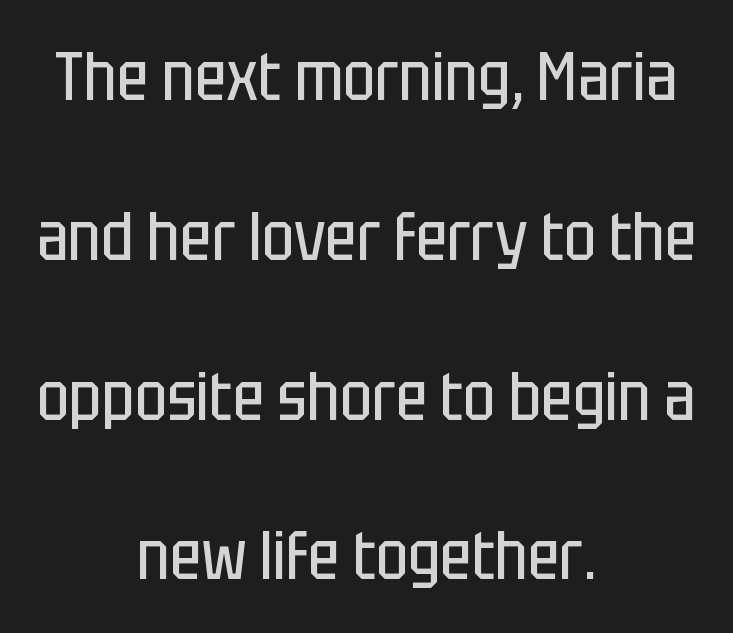
In terms of letterspacing, this is plain default setting. The gap between lines stays unmarked. If you measured baseline to baseline, you'd find a long distance. Unbolded letterforms with no extra heft. The text block is weighted toward neither margin, spreading evenly from the middle.
